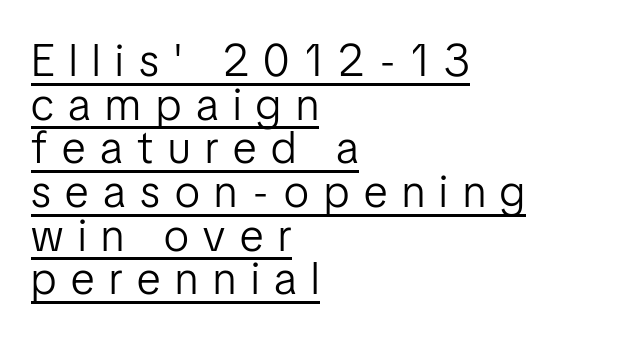
The rendering uses the underline text-decoration. The space between consecutive lines is stingy. These lines have a slow, spaced-out rhythm from letter to letter. No chunkiness to these letters — they're not bold. Designer's note — italics off, roman on.
